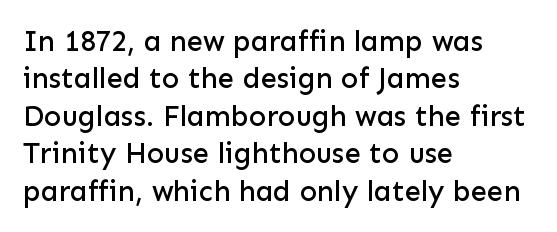
This is the regular roman posture of the typeface. Here the designer chose a conventional face with non-uniform glyph widths. The designer went with a sans here, leaving each stem footless. These lines are set flush left with a ragged right edge.
